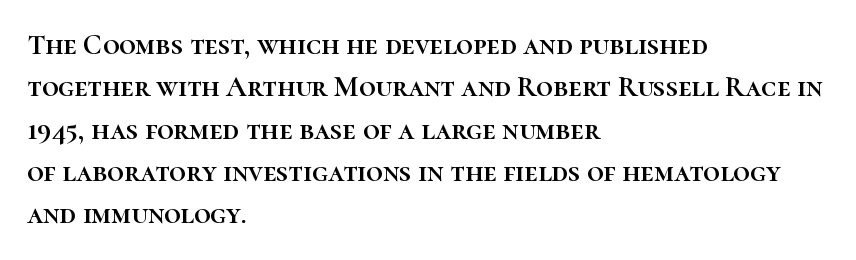
{"italic": "no", "width": "normal", "stroke_contrast": "high", "x_height": "medium", "monospaced": "no", "underline": "no", "align": "left", "line_spacing": "normal", "line_spacing_ratio": 1.46, "letter_spacing": "normal", "letter_spacing_em": 0.0, "glyph_px": 29}
